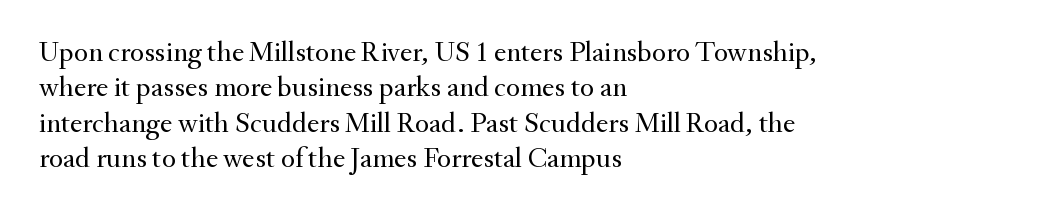
{"serif": "yes", "italic": "no", "bold": "no", "weight": "regular", "width": "normal", "stroke_contrast": "medium", "x_height": "small", "monospaced": "no", "underline": "no", "align": "left", "line_spacing_ratio": 1.22, "letter_spacing": "normal", "letter_spacing_em": 0.0, "glyph_px": 29}
